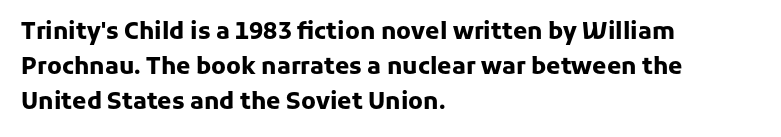
Q: Is the text bold? A: Yes.
Q: Is the text italic (slanted)? A: No, it is upright.
Q: Is the text underlined? A: No.
Q: How is the paragraph aligned? A: Left-aligned.
Q: Is the spacing between letters normal or unusually wide? A: Normal.
Q: Is the spacing between lines tight, normal or loose? A: Normal.
